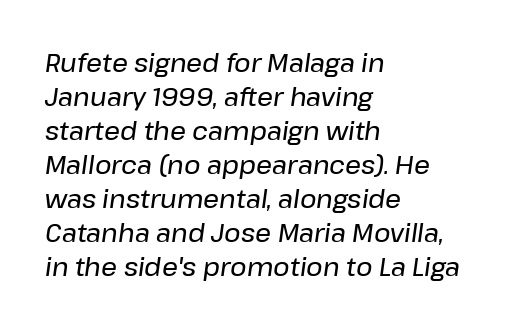
Honestly, the letter spacing is just normal — you wouldn't notice it. Left-aligned paragraph, ragged on the right. A clean baseline with only descenders dipping below it. Honestly, the row spacing looks completely unremarkable.
